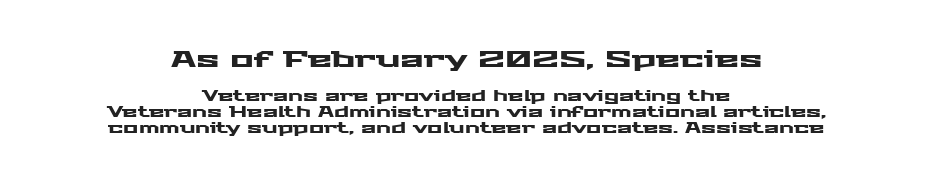
The image shows 22 px text type, upright; set centered, tight line spacing (1.12x), normal letter spacing, not underlined; the first (top) block is 1.57x larger.
